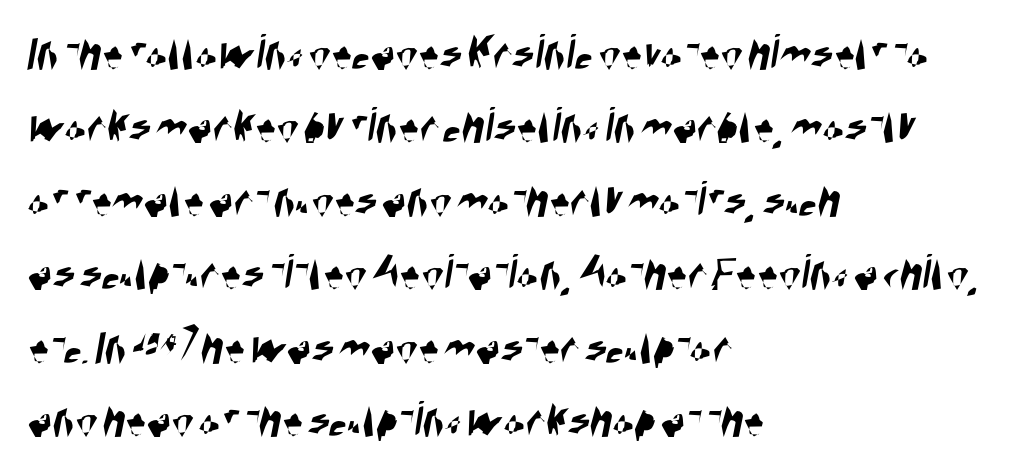
Q: Is the typeface a serif or a sans-serif typeface? A: Sans-serif.
Q: Is the text underlined? A: No.
Q: How is the paragraph aligned? A: Left-aligned.
Q: Is the spacing between letters normal or unusually wide? A: Normal.
Q: Is the spacing between lines tight, normal or loose? A: Normal.
Q: Width (condensed, normal, or wide)? A: Condensed.
Q: Stroke contrast? A: High.
Q: x-height? A: Large.
Q: Monospaced? A: No.
